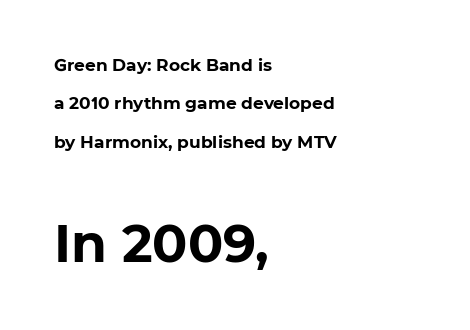
Tracking here is standard; glyphs follow each other at the usual distance. Rule under the text: the space is simply empty. The face used here is proportionally spaced, like ordinary book or web type. A full-strength bold gives these letters their thick strokes. Reading top to bottom, the characters get bigger at the block break.
